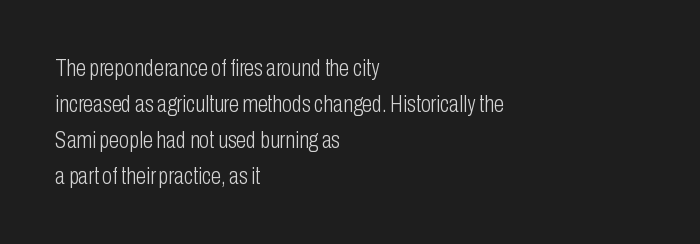
The image shows 23 px text type, upright; set left-aligned, normal line spacing (1.56x), normal letter spacing, not underlined.
